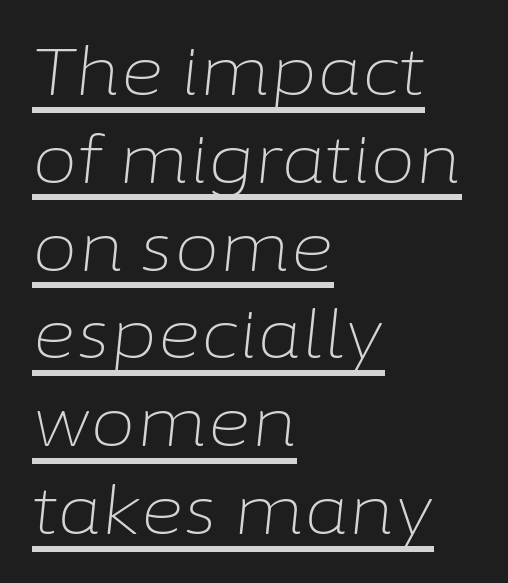
Q: Is the text bold? A: No.
Q: Is the text italic (slanted)? A: Yes, it leans right by about 6 degrees.
Q: Is the text underlined? A: Yes.
Q: How is the paragraph aligned? A: Left-aligned.
Q: Is the spacing between letters normal or unusually wide? A: Normal.
Q: Is the spacing between lines tight, normal or loose? A: Normal.
Q: Width (condensed, normal, or wide)? A: Normal.
Q: Stroke contrast? A: Low.
Q: x-height? A: Medium.
Q: Monospaced? A: No.
